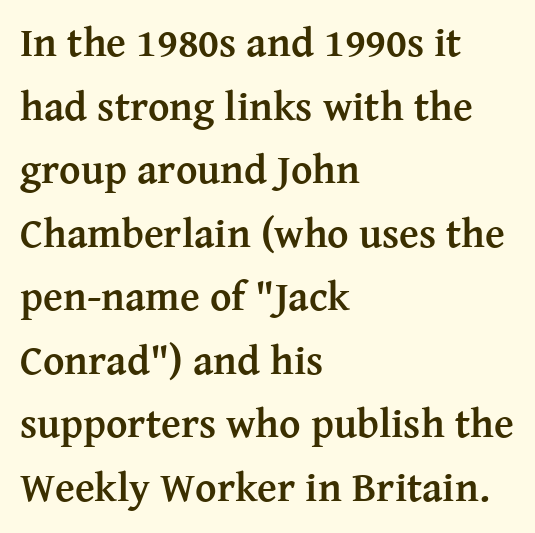
The image shows 41 px semibold serif type, upright; set left-aligned, normal line spacing (1.55x), normal letter spacing, not underlined; medium stroke contrast and a medium x-height.
